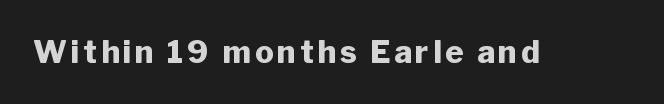
Q: Is the text bold? A: Yes.
Q: Is the text italic (slanted)? A: No, it is upright.
Q: Is the typeface a serif or a sans-serif typeface? A: Sans-serif.
Q: Is the text underlined? A: No.
Q: Width (condensed, normal, or wide)? A: Normal.
Q: Stroke contrast? A: Low.
Q: x-height? A: Medium.
Q: Monospaced? A: No.
